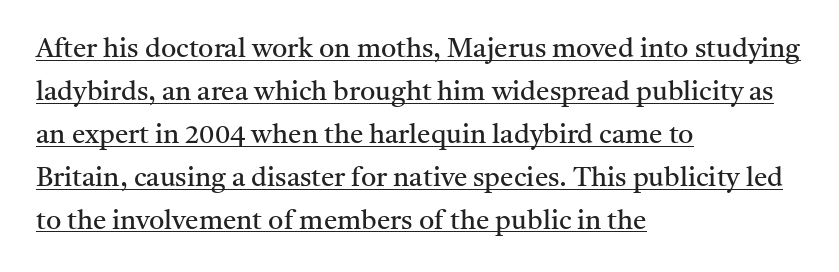
The face used here is rendered with its standard letterfit. Which margin do the lines hug? The left one — the right edge is uneven. The words here are underlined. The leading is moderate, giving the passage an even texture. It's the straight-up-and-down kind of type. The weight tops out at a normal text grade.
